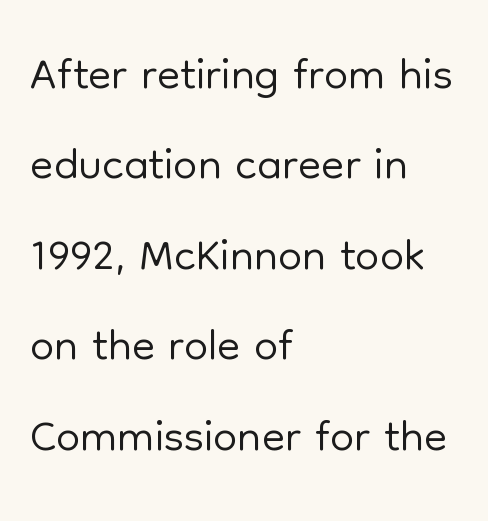
Q: Is the text bold? A: No.
Q: Is the text italic (slanted)? A: No, it is upright.
Q: Is the typeface a serif or a sans-serif typeface? A: Sans-serif.
Q: Is the text underlined? A: No.
Q: How is the paragraph aligned? A: Left-aligned.
Q: Is the spacing between letters normal or unusually wide? A: Normal.
Q: Is the spacing between lines tight, normal or loose? A: Normal.
Q: Width (condensed, normal, or wide)? A: Normal.
Q: Stroke contrast? A: Low.
Q: x-height? A: Medium.
Q: Monospaced? A: No.
